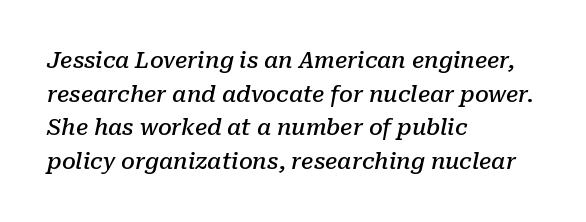
Descenders are the only things crossing below the line. You could call the tracking neutral — neither tight nor loose. On the weight axis this lands at semibold, roughly 600. Evenly set lines give the paragraph a standard silhouette. Italic: yes, the glyphs are oblique.
